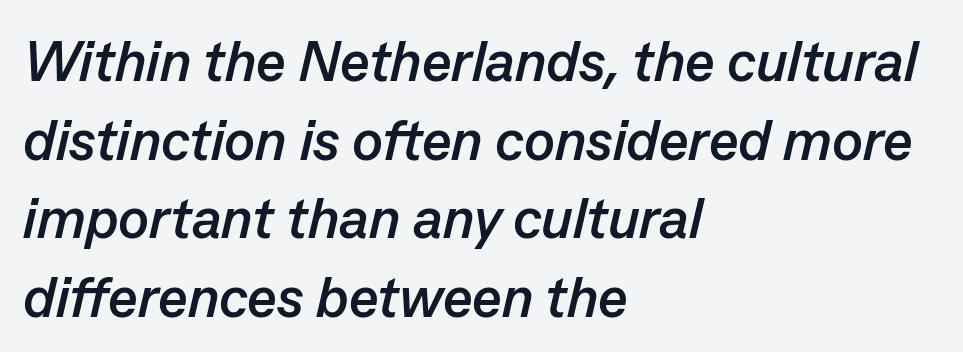
Q: Is the text bold? A: Yes.
Q: Is the text italic (slanted)? A: Yes, it leans right by about 13 degrees.
Q: Is the text underlined? A: No.
Q: How is the paragraph aligned? A: Left-aligned.
Q: Is the spacing between letters normal or unusually wide? A: Normal.
Q: Is the spacing between lines tight, normal or loose? A: Normal.
Q: Width (condensed, normal, or wide)? A: Normal.
Q: Stroke contrast? A: Low.
Q: x-height? A: Medium.
Q: Monospaced? A: No.
